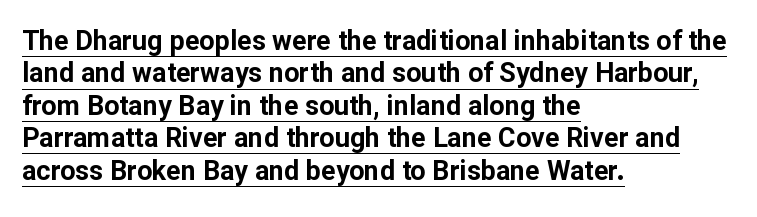
Q: Is the text bold? A: Yes.
Q: Is the text italic (slanted)? A: No, it is upright.
Q: Is the text underlined? A: Yes.
Q: How is the paragraph aligned? A: Left-aligned.
Q: Is the spacing between letters normal or unusually wide? A: Normal.
